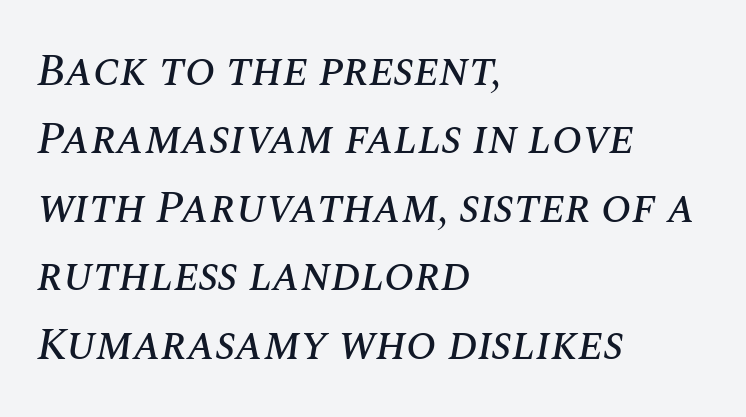
Each new line begins a customary step beneath the previous one. This sample has the flowing, uneven cadence of proportional lettering. The baseline area is clear. A student would call this left alignment; a typographer would say flush left, rag right.
